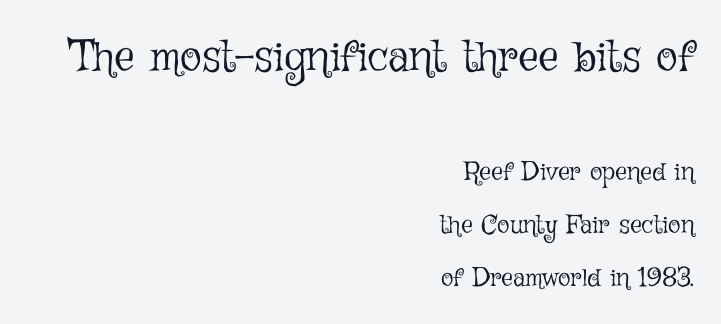
The image shows 45 px light type, upright; set right-aligned, loose line spacing (2.04x), normal letter spacing, not underlined; the first (top) block is 1.73x larger; low stroke contrast and a medium x-height.
